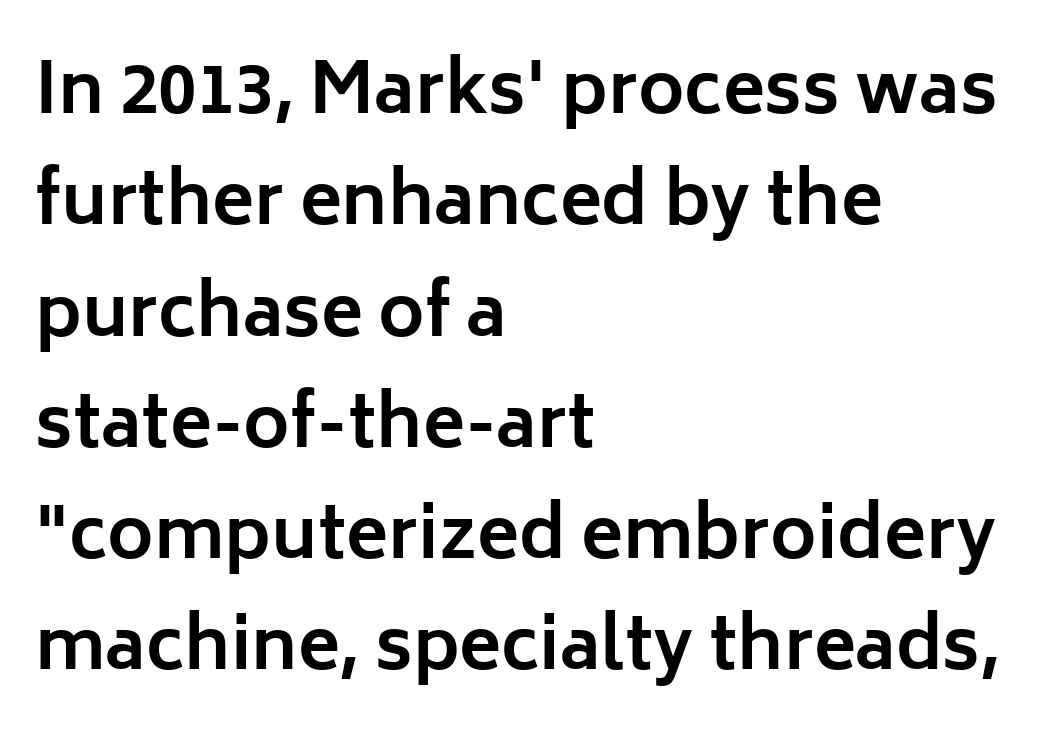
{"serif": "no", "italic": "no", "bold": "yes", "weight": "bold", "width": "normal", "stroke_contrast": "low", "x_height": "medium", "monospaced": "no", "underline": "no", "align": "left", "line_spacing": "normal", "line_spacing_ratio": 1.59, "letter_spacing": "normal", "letter_spacing_em": 0.0, "glyph_px": 70}
